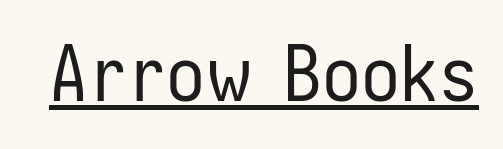
Weight: not bold — regular or lighter. A typesetter would call this zero additional tracking. Notice how the stems are strictly vertical — no italics here. This sample carries an underscore along the baseline area.
